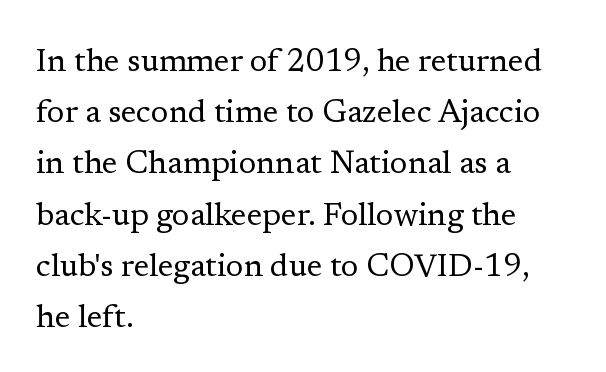
Q: Is the text bold? A: No.
Q: Is the text italic (slanted)? A: No, it is upright.
Q: Is the typeface a serif or a sans-serif typeface? A: Serif.
Q: Is the text underlined? A: No.
Q: How is the paragraph aligned? A: Left-aligned.
Q: Is the spacing between letters normal or unusually wide? A: Normal.
Q: Is the spacing between lines tight, normal or loose? A: Normal.
Q: Width (condensed, normal, or wide)? A: Normal.
Q: Stroke contrast? A: Low.
Q: x-height? A: Medium.
Q: Monospaced? A: No.
